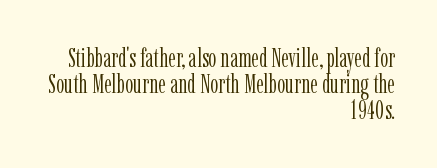
The image shows 26 px text type, upright; set right-aligned, tight line spacing (1.0x), normal letter spacing, not underlined.
